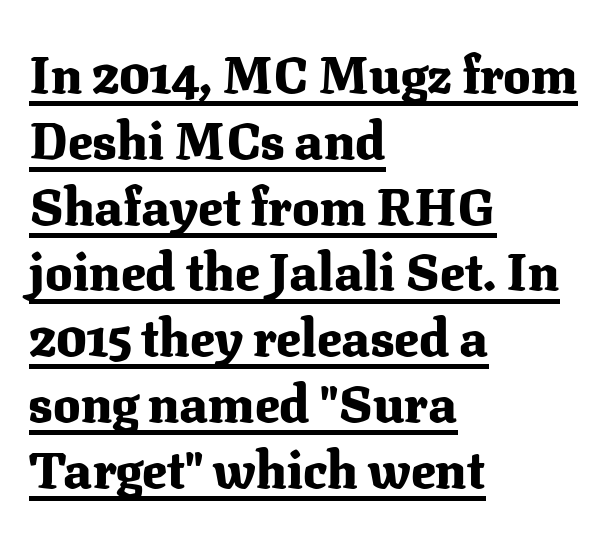
{"serif": "yes", "italic": "no", "bold": "yes", "weight": "heavy", "width": "normal", "stroke_contrast": "medium", "x_height": "medium", "monospaced": "no", "underline": "yes", "align": "left", "line_spacing": "normal", "line_spacing_ratio": 1.29, "letter_spacing": "normal", "letter_spacing_em": 0.0, "glyph_px": 51}
